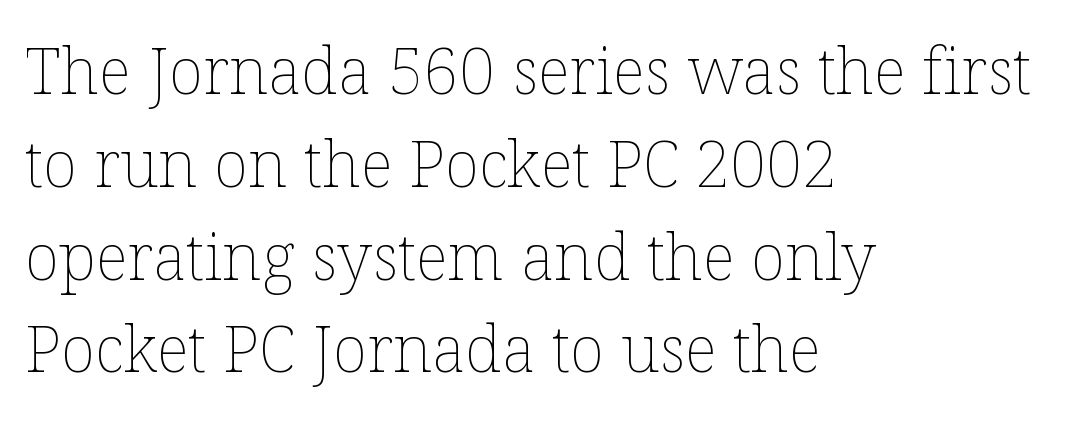
Students, note that the glyphs here touch the page at normal intervals. Is there much room between lines? A standard amount, neither cramped nor airy. Layout note: lines flush left. No letter is thick-stroked: the sample isn't bold. It's the straight-up-and-down kind of type.
